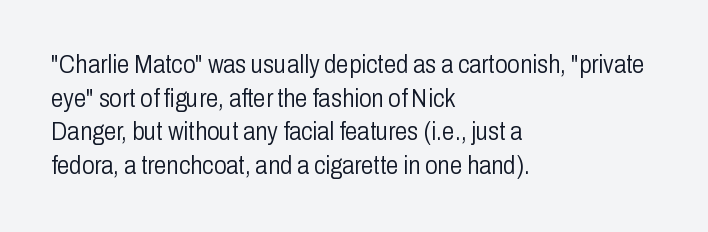
Q: Is the text bold? A: No.
Q: Is the text italic (slanted)? A: No, it is upright.
Q: Is the text underlined? A: No.
Q: How is the paragraph aligned? A: Left-aligned.
Q: Is the spacing between letters normal or unusually wide? A: Normal.
Q: Is the spacing between lines tight, normal or loose? A: Normal.
